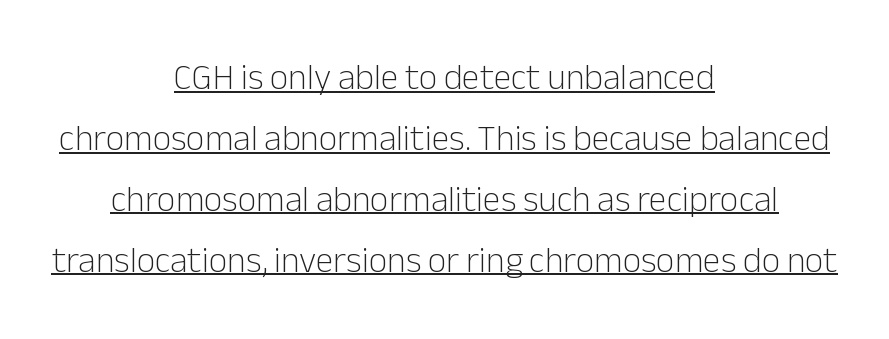
{"serif": "no", "italic": "no", "bold": "no", "weight": "light", "width": "normal", "stroke_contrast": "low", "x_height": "medium", "monospaced": "no", "underline": "yes", "align": "center", "line_spacing": "normal", "line_spacing_ratio": 1.69, "letter_spacing": "normal", "letter_spacing_em": 0.0, "glyph_px": 36}
